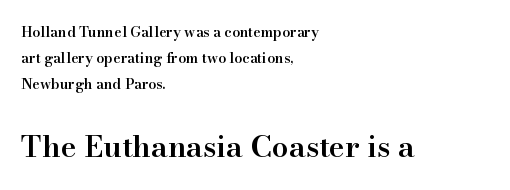
Q: Is the text bold? A: Semi-bold.
Q: Is the text italic (slanted)? A: No, it is upright.
Q: Is the typeface a serif or a sans-serif typeface? A: Serif.
Q: Is the text underlined? A: No.
Q: How is the paragraph aligned? A: Left-aligned.
Q: Is the spacing between letters normal or unusually wide? A: Normal.
Q: Which block of text is set in a larger size, the first (top) or the second (bottom)? A: The second (bottom) one.
Q: Width (condensed, normal, or wide)? A: Normal.
Q: Stroke contrast? A: High.
Q: x-height? A: Small.
Q: Monospaced? A: No.
